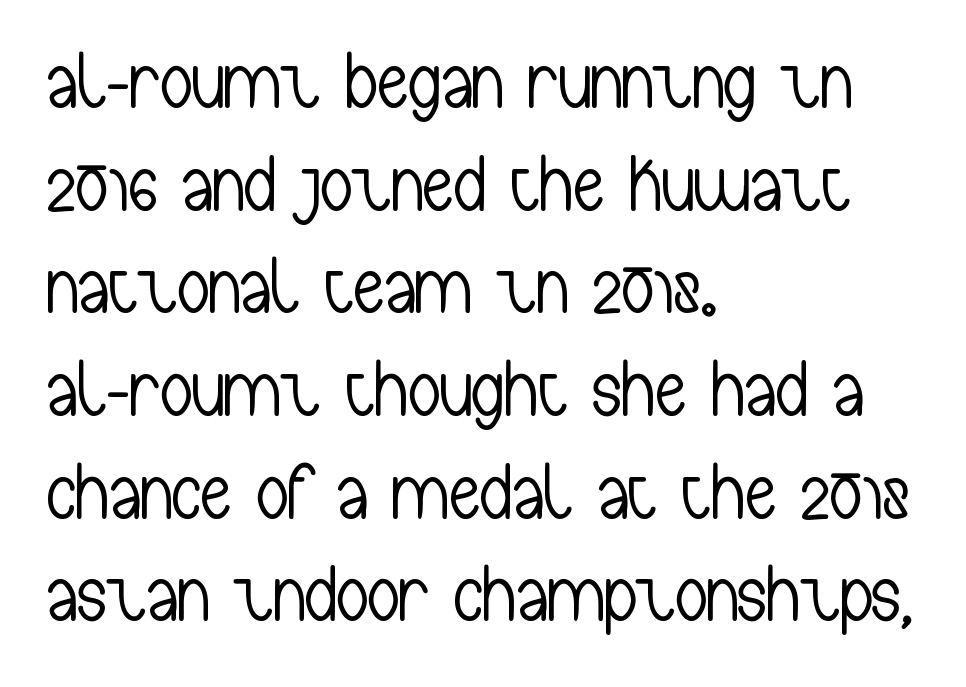
Each letter keeps its own natural width here, so spacing adapts to shape. Lines of text with bare space underneath. This sample keeps an unexceptional amount of space between lines. Tracking here is standard; glyphs follow each other at the usual distance. A classic flush-left, rag-right setting is used for this passage.
